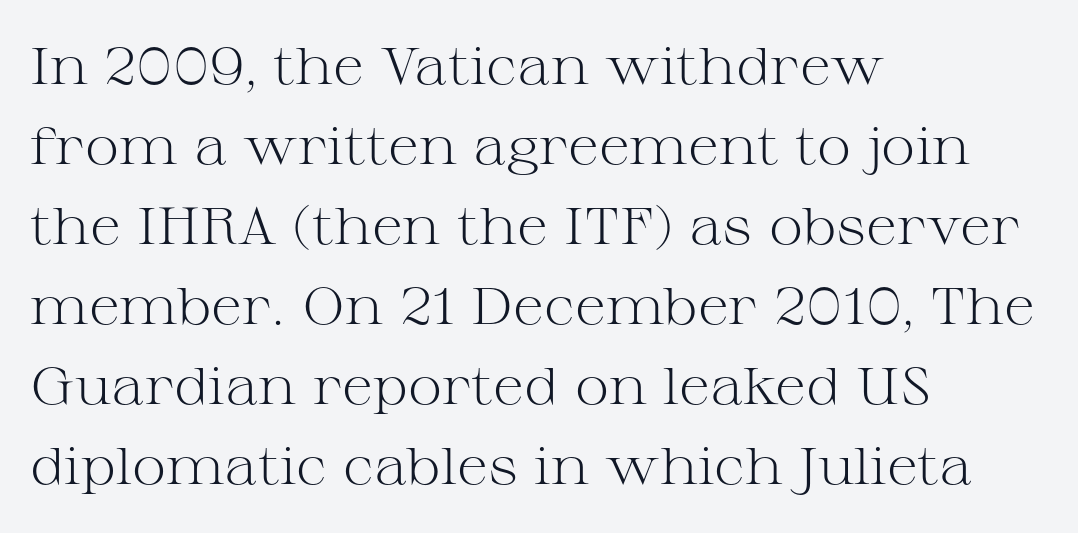
The rag falls on the right side of this text block. The typesetting does not lean heavy: it is not bold. Posture: vertical. Whoever set this chose a conventional vertical rhythm.
